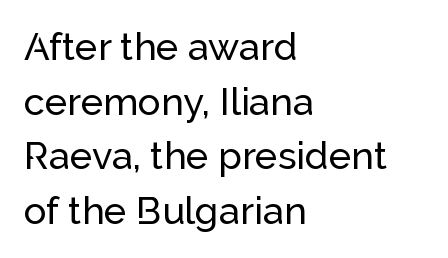
{"serif": "no", "italic": "no", "width": "normal", "stroke_contrast": "low", "x_height": "medium", "monospaced": "no", "underline": "no", "align": "left", "line_spacing": "normal", "line_spacing_ratio": 1.44, "letter_spacing": "normal", "letter_spacing_em": 0.0, "glyph_px": 38}
